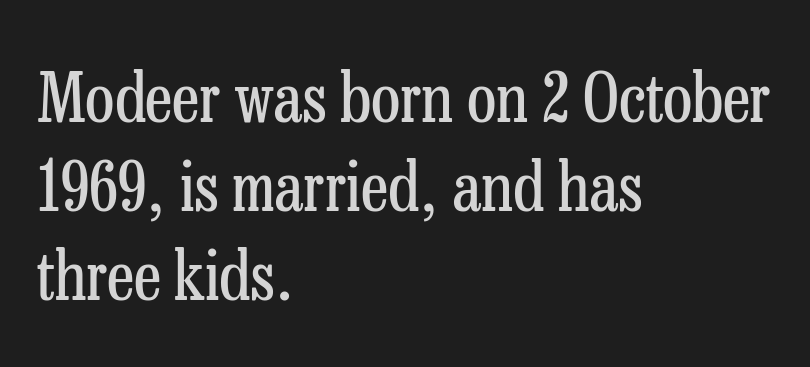
The image shows 68 px regular-weight, condensed serif type, upright; set left-aligned, normal line spacing (1.31x), normal letter spacing, not underlined; low stroke contrast and a medium x-height.
